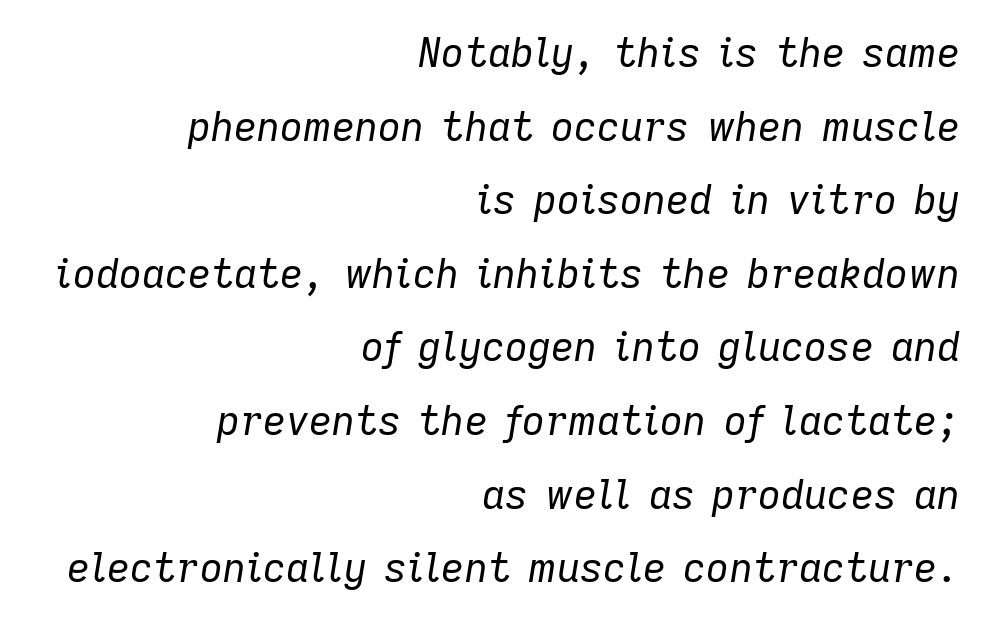
Nothing heavy about these letters — not bold at all. A bare baseline throughout the passage. The face used here is proportionally spaced, like ordinary book or web type. Is the type slanted? Yes — the strokes lean at a clear angle. The letterforms sit shoulder to shoulder at normal distance.
